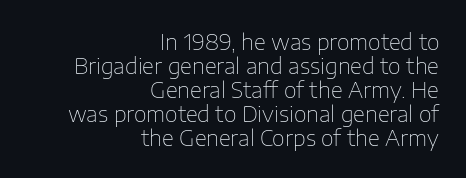
The image shows 22 px text type, upright; set right-aligned, tight line spacing (1.09x), normal letter spacing, not underlined.
